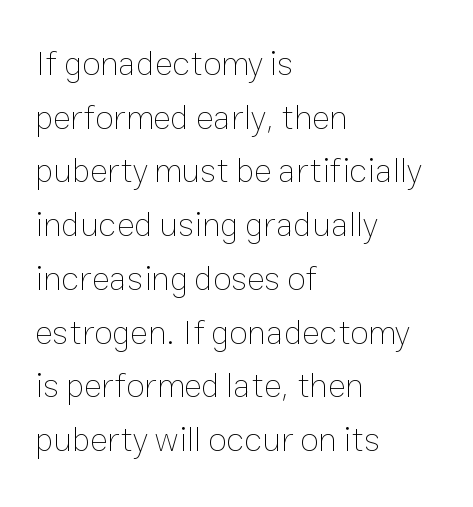
Horizontal bands of white between lines are of average thickness. The ragged edge is on the right, which tells us the setting is flush left. Unmarked baselines from the first word to the last. Tall strokes in this sample are plumb rather than angled. The rendering uses natural spacing where letterforms have individual widths.
